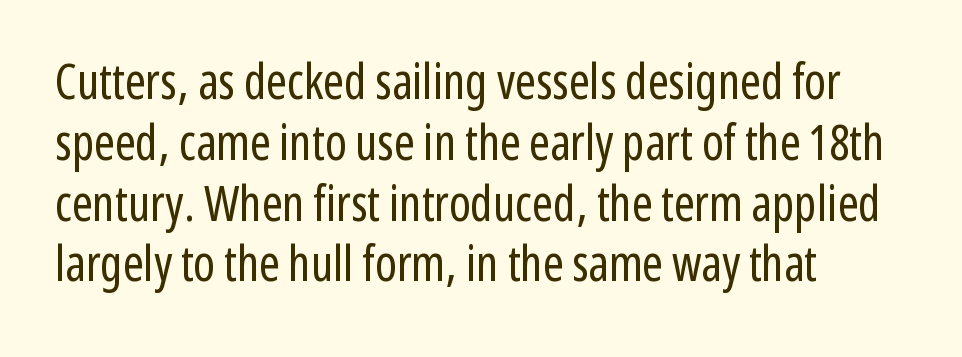
{"serif": "no", "italic": "no", "bold": "no", "weight": "regular", "width": "condensed", "stroke_contrast": "low", "x_height": "medium", "monospaced": "no", "underline": "no", "align": "left", "line_spacing_ratio": 1.24, "letter_spacing": "normal", "letter_spacing_em": 0.0, "glyph_px": 49}
